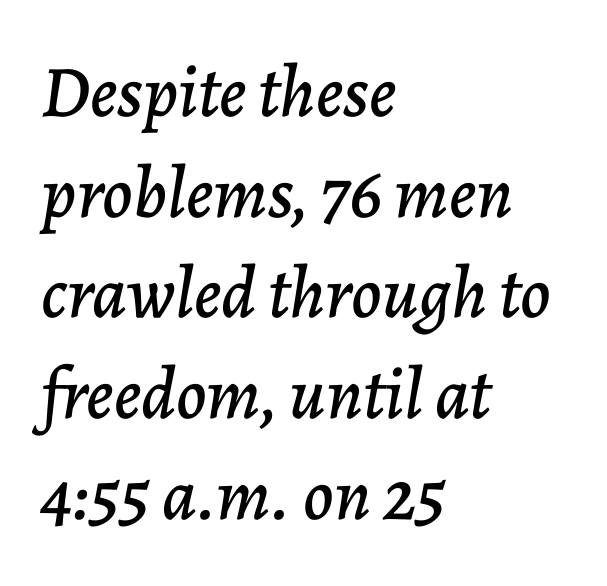
Q: Is the text italic (slanted)? A: Yes, it leans right by about 7 degrees.
Q: Is the text underlined? A: No.
Q: How is the paragraph aligned? A: Left-aligned.
Q: Is the spacing between letters normal or unusually wide? A: Normal.
Q: Is the spacing between lines tight, normal or loose? A: Normal.
Q: Width (condensed, normal, or wide)? A: Normal.
Q: Stroke contrast? A: Low.
Q: x-height? A: Medium.
Q: Monospaced? A: No.
